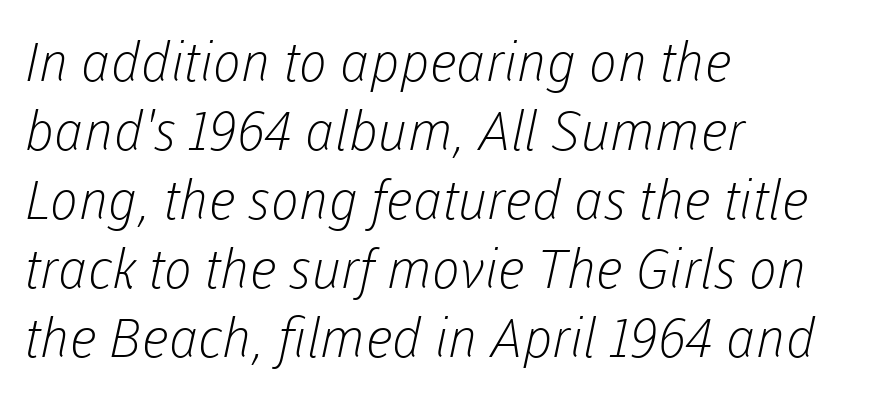
Q: Is the text bold? A: No.
Q: Is the typeface a serif or a sans-serif typeface? A: Sans-serif.
Q: Is the text underlined? A: No.
Q: How is the paragraph aligned? A: Left-aligned.
Q: Is the spacing between letters normal or unusually wide? A: Normal.
Q: Is the spacing between lines tight, normal or loose? A: Normal.
Q: Width (condensed, normal, or wide)? A: Normal.
Q: Stroke contrast? A: Low.
Q: x-height? A: Medium.
Q: Monospaced? A: No.
